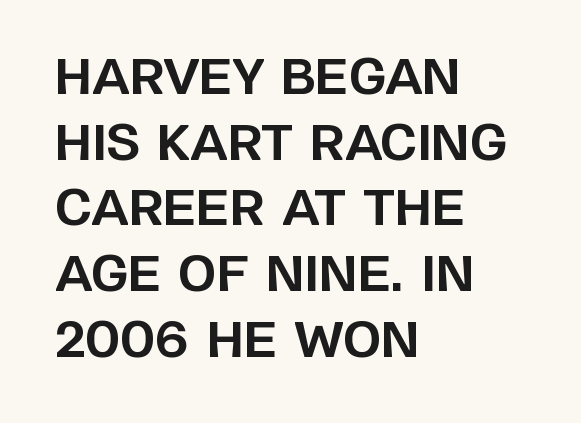
Q: Is the text bold? A: Yes.
Q: Is the text italic (slanted)? A: No, it is upright.
Q: Is the typeface a serif or a sans-serif typeface? A: Sans-serif.
Q: Is the text underlined? A: No.
Q: How is the paragraph aligned? A: Left-aligned.
Q: Is the spacing between letters normal or unusually wide? A: Normal.
Q: Is the spacing between lines tight, normal or loose? A: Normal.
Q: Width (condensed, normal, or wide)? A: Normal.
Q: Stroke contrast? A: Low.
Q: x-height? A: Large.
Q: Monospaced? A: No.
